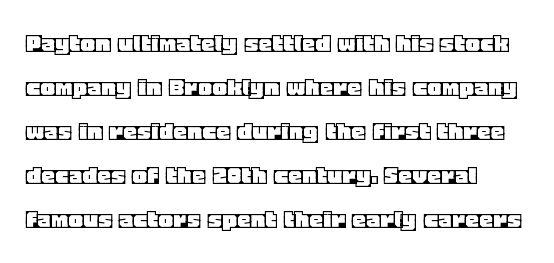
{"italic": "no", "width": "normal", "x_height": "large", "monospaced": "no", "underline": "no", "align": "left", "line_spacing": "normal", "line_spacing_ratio": 1.57, "letter_spacing": "normal", "letter_spacing_em": 0.0, "glyph_px": 28}
